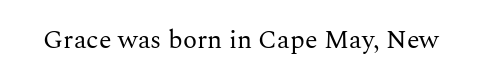
A roman cut, with each character standing at attention. Decoration check: the copy has no underline. The gaps between neighbouring characters are ordinary and unremarkable. Bold? No — there's no thickening of the strokes.
